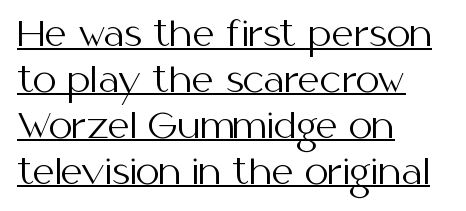
The image shows 34 px regular-weight sans-serif type, upright; set left-aligned, normal line spacing (1.35x), normal letter spacing, underlined; medium stroke contrast and a medium x-height.
